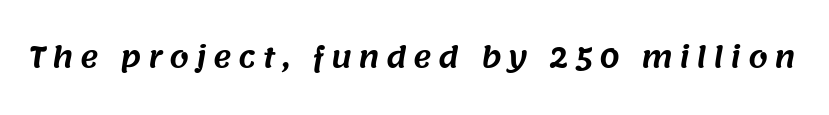
{"serif": "no", "width": "normal", "stroke_contrast": "medium", "x_height": "large", "monospaced": "no", "underline": "no", "letter_spacing": "wide", "letter_spacing_em": 0.23, "glyph_px": 28}
